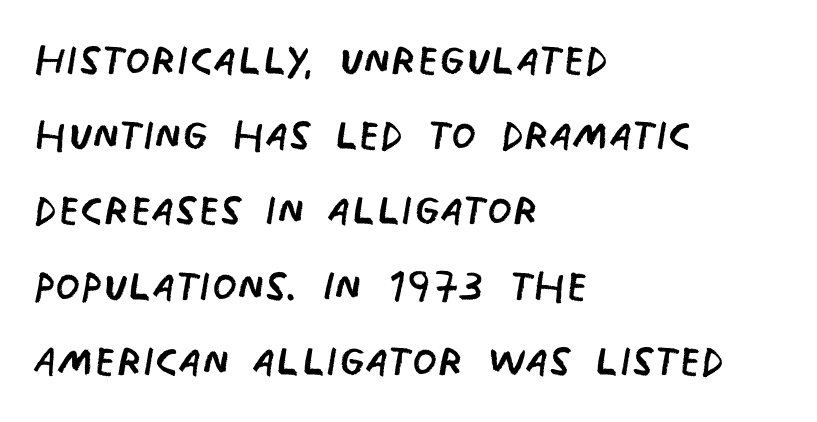
Q: Is the text bold? A: No.
Q: Is the typeface a serif or a sans-serif typeface? A: Sans-serif.
Q: Is the text underlined? A: No.
Q: How is the paragraph aligned? A: Left-aligned.
Q: Is the spacing between letters normal or unusually wide? A: Normal.
Q: Is the spacing between lines tight, normal or loose? A: Normal.
Q: Width (condensed, normal, or wide)? A: Condensed.
Q: Stroke contrast? A: Low.
Q: x-height? A: Large.
Q: Monospaced? A: No.
